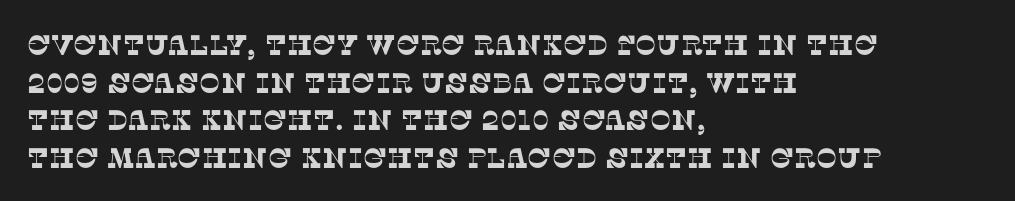
{"serif": "yes", "width": "normal", "stroke_contrast": "low", "x_height": "large", "monospaced": "no", "underline": "no", "align": "left", "line_spacing": "normal", "line_spacing_ratio": 1.34, "letter_spacing": "normal", "letter_spacing_em": 0.0, "glyph_px": 28}
